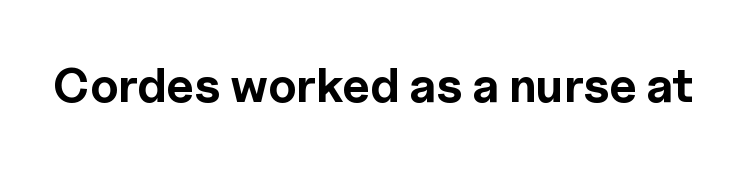
The face used here is rendered with its standard letterfit. The strokes are fattened all the way to bold. The specimen reads as upright at a glance. The rendering shows plain stroke endings on the letterforms — a sans-serif design. Note the varied advance widths — an 'i' is clearly narrower than an 'm'. Descenders are the only things crossing below the line.
